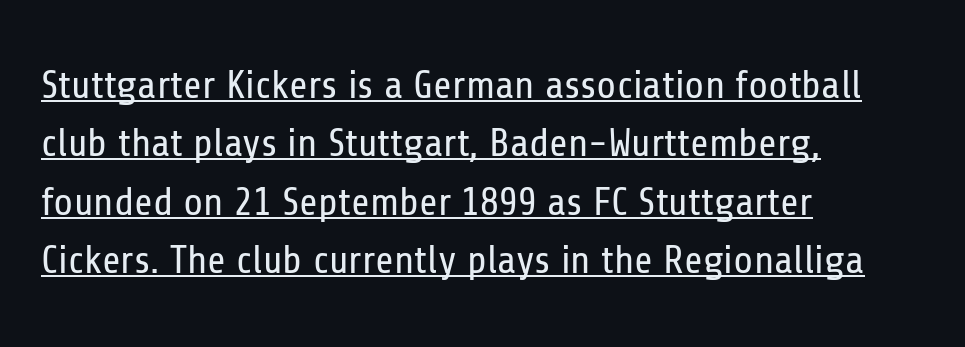
Q: Is the text bold? A: No.
Q: Is the text italic (slanted)? A: No, it is upright.
Q: Is the typeface a serif or a sans-serif typeface? A: Sans-serif.
Q: Is the text underlined? A: Yes.
Q: How is the paragraph aligned? A: Left-aligned.
Q: Is the spacing between letters normal or unusually wide? A: Normal.
Q: Is the spacing between lines tight, normal or loose? A: Normal.
Q: Width (condensed, normal, or wide)? A: Condensed.
Q: Stroke contrast? A: Low.
Q: x-height? A: Medium.
Q: Monospaced? A: No.
